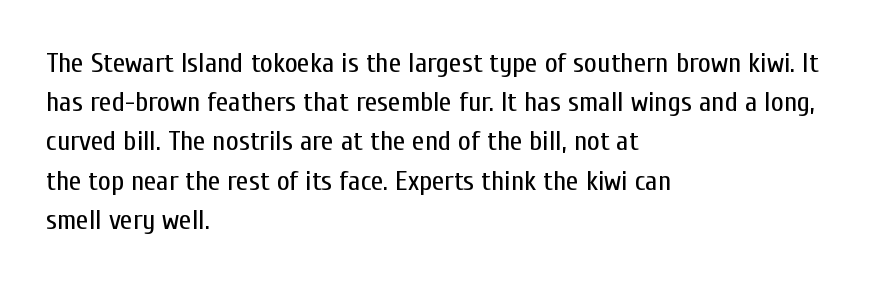
{"serif": "no", "italic": "no", "bold": "no", "weight": "regular", "width": "condensed", "stroke_contrast": "low", "x_height": "medium", "monospaced": "no", "underline": "no", "align": "left", "line_spacing": "normal", "line_spacing_ratio": 1.4, "letter_spacing": "normal", "letter_spacing_em": 0.0, "glyph_px": 28}
